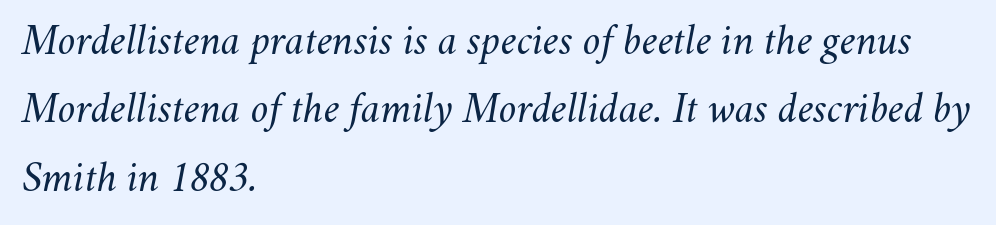
No chunkiness to these letters — they're not bold. Standard letterfit; no display-style spreading of the glyphs. You can tell it's italic because the verticals aren't actually vertical. Where is the straight margin? On the left. The rendering uses natural spacing where letterforms have individual widths.
